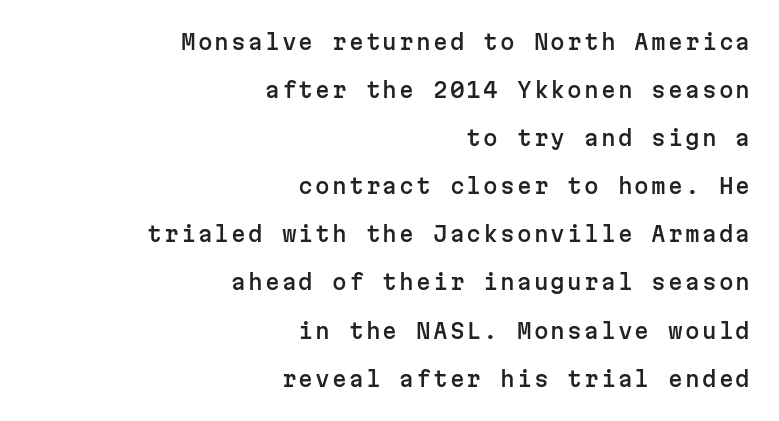
The image shows 21 px text type, upright; set right-aligned, loose line spacing (2.29x), not underlined.
